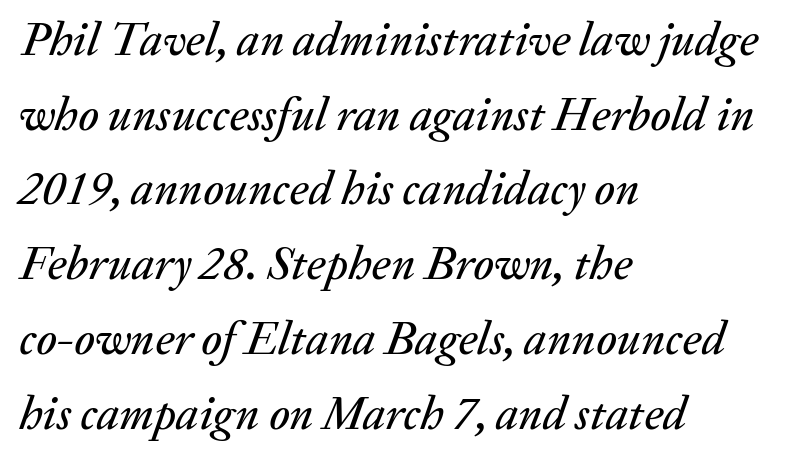
{"italic": "yes", "lean": "right", "slant_degrees": 20, "width": "normal", "stroke_contrast": "medium", "x_height": "medium", "monospaced": "no", "underline": "no", "align": "left", "line_spacing": "normal", "line_spacing_ratio": 1.59, "letter_spacing": "normal", "letter_spacing_em": 0.0, "glyph_px": 47}
